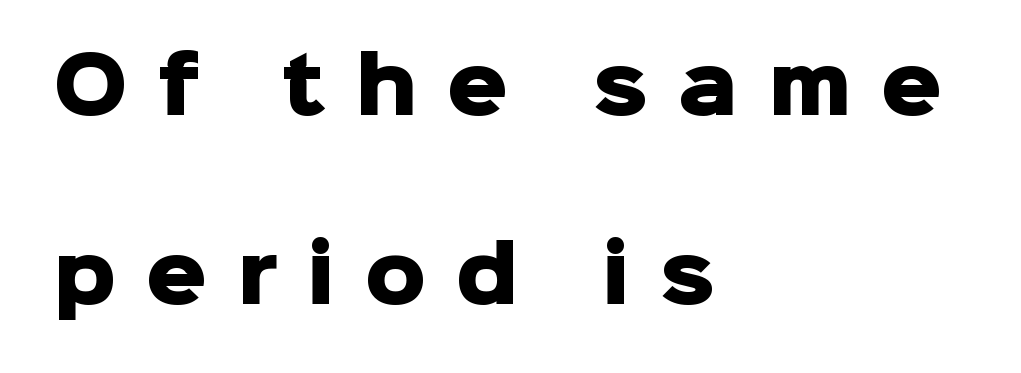
Q: Is the text bold? A: Yes.
Q: Is the text italic (slanted)? A: No, it is upright.
Q: Is the typeface a serif or a sans-serif typeface? A: Sans-serif.
Q: Is the text underlined? A: No.
Q: How is the paragraph aligned? A: Left-aligned.
Q: Is the spacing between letters normal or unusually wide? A: Unusually wide.
Q: Is the spacing between lines tight, normal or loose? A: Loose.
Q: Width (condensed, normal, or wide)? A: Normal.
Q: Stroke contrast? A: Low.
Q: x-height? A: Medium.
Q: Monospaced? A: No.
